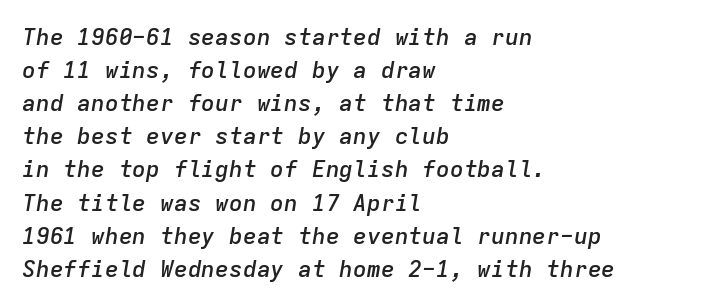
The passage shown leans; its letterforms are oblique. In terms of letterspacing, this is plain default setting. The area under the type is left untouched. Which margin do the lines hug? The left one — the right edge is uneven. The leading is moderate, giving the passage an even texture.
